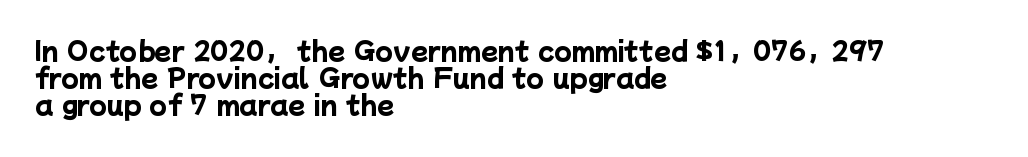
What stands out about the letter spacing? Nothing — it is the standard amount. Typesetter's note: full bold, strokes at maximum text heaviness. Quick note: interline space is minimal. Decoration check: the copy has no underline.
